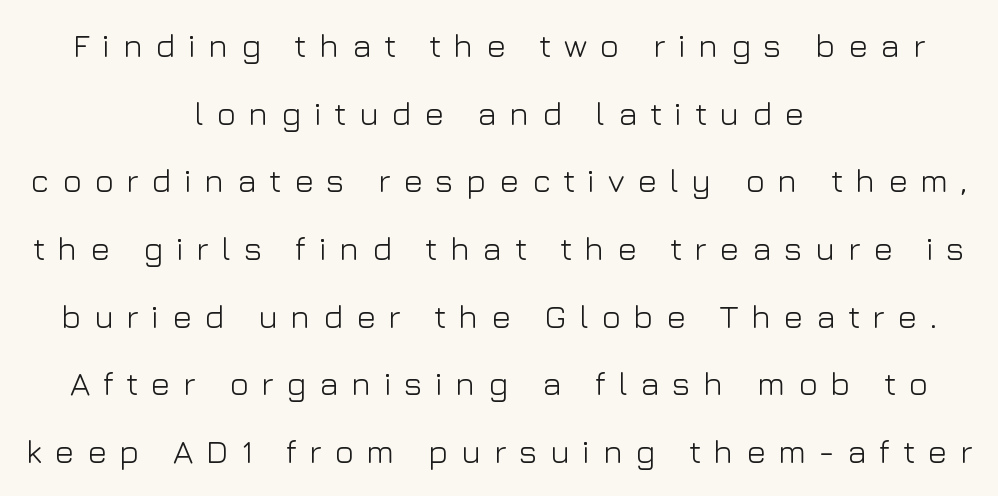
The image shows 33 px light sans-serif type, upright; set centered, loose line spacing (2.05x), unusually wide letter spacing (+0.38 em), not underlined; low stroke contrast and a medium x-height.
